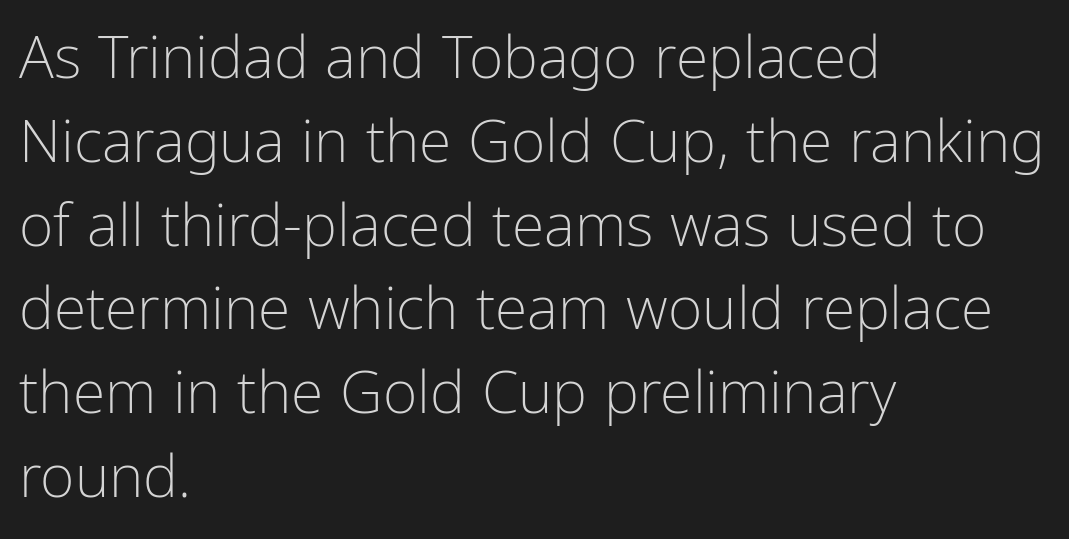
The image shows 59 px light, condensed sans-serif type, upright; set left-aligned, normal line spacing (1.42x), normal letter spacing, not underlined; low stroke contrast and a medium x-height.
